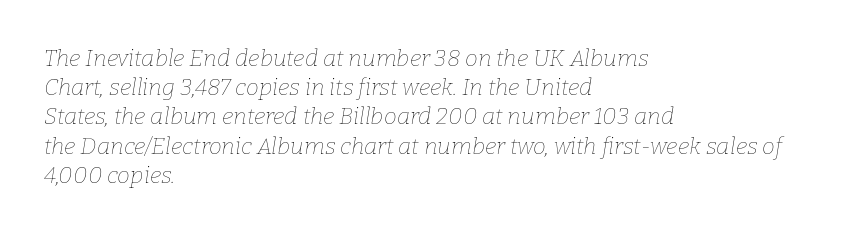
Line starts are locked; line ends wander. Letters rest on an invisible, unmarked baseline. Between one letter and the next there's only the usual sliver of space. The letters are slanted; this is an italic face. Leading matches the norm, producing a regular column.
